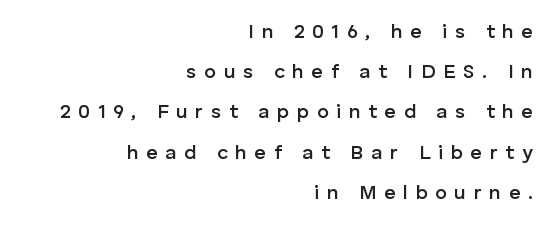
{"italic": "no", "bold": "semi", "underline": "no", "align": "right", "line_spacing": "loose", "line_spacing_ratio": 2.01, "letter_spacing": "wide", "letter_spacing_em": 0.38, "glyph_px": 20}
